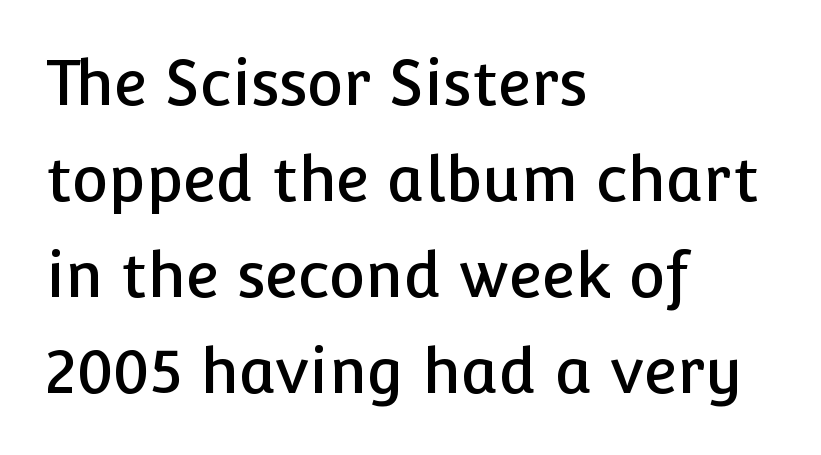
Q: Is the text italic (slanted)? A: No, it is upright.
Q: Is the typeface a serif or a sans-serif typeface? A: Sans-serif.
Q: Is the text underlined? A: No.
Q: How is the paragraph aligned? A: Left-aligned.
Q: Is the spacing between letters normal or unusually wide? A: Normal.
Q: Is the spacing between lines tight, normal or loose? A: Normal.
Q: Width (condensed, normal, or wide)? A: Normal.
Q: Stroke contrast? A: Low.
Q: x-height? A: Medium.
Q: Monospaced? A: No.
